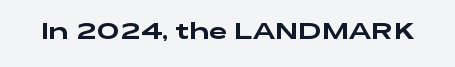
The image shows 23 px text type, upright; set normal letter spacing, not underlined.
